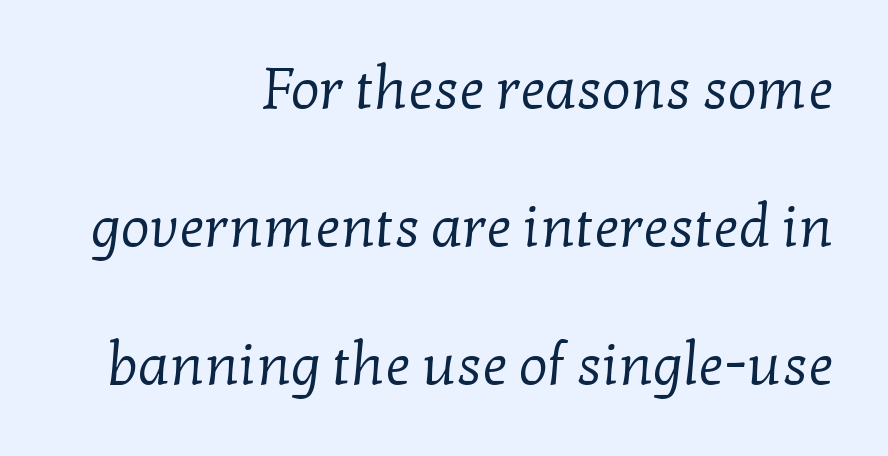
Q: Is the text bold? A: No.
Q: Is the typeface a serif or a sans-serif typeface? A: Serif.
Q: Is the text underlined? A: No.
Q: How is the paragraph aligned? A: Right-aligned.
Q: Is the spacing between letters normal or unusually wide? A: Normal.
Q: Is the spacing between lines tight, normal or loose? A: Loose.
Q: Width (condensed, normal, or wide)? A: Normal.
Q: Stroke contrast? A: Low.
Q: x-height? A: Medium.
Q: Monospaced? A: No.
